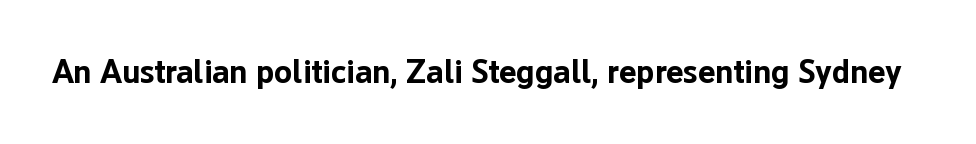
Q: Is the text bold? A: Yes.
Q: Is the text italic (slanted)? A: No, it is upright.
Q: Is the typeface a serif or a sans-serif typeface? A: Sans-serif.
Q: Is the text underlined? A: No.
Q: Is the spacing between letters normal or unusually wide? A: Normal.
Q: Width (condensed, normal, or wide)? A: Normal.
Q: Stroke contrast? A: Low.
Q: x-height? A: Medium.
Q: Monospaced? A: No.
